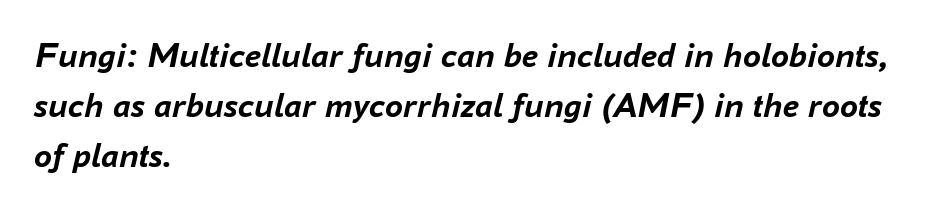
Q: Is the text bold? A: Yes.
Q: Is the text italic (slanted)? A: Yes, it leans right by about 16 degrees.
Q: Is the text underlined? A: No.
Q: How is the paragraph aligned? A: Left-aligned.
Q: Is the spacing between letters normal or unusually wide? A: Normal.
Q: Is the spacing between lines tight, normal or loose? A: Normal.
Q: Width (condensed, normal, or wide)? A: Normal.
Q: Stroke contrast? A: Low.
Q: x-height? A: Medium.
Q: Monospaced? A: No.
